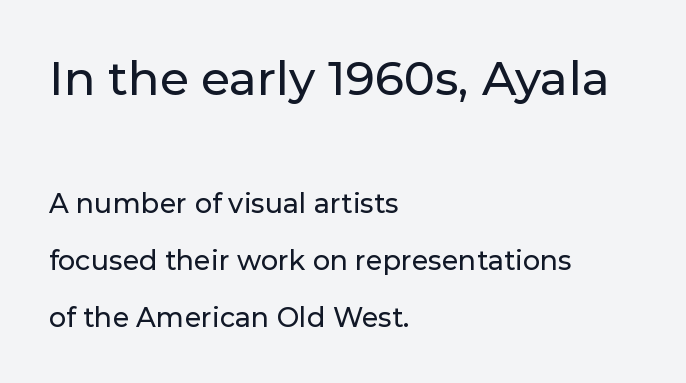
The image shows 47 px sans-serif type, upright; set left-aligned, loose line spacing (2.11x), normal letter spacing, not underlined; the first (top) block is 1.74x larger; low stroke contrast and a medium x-height.
